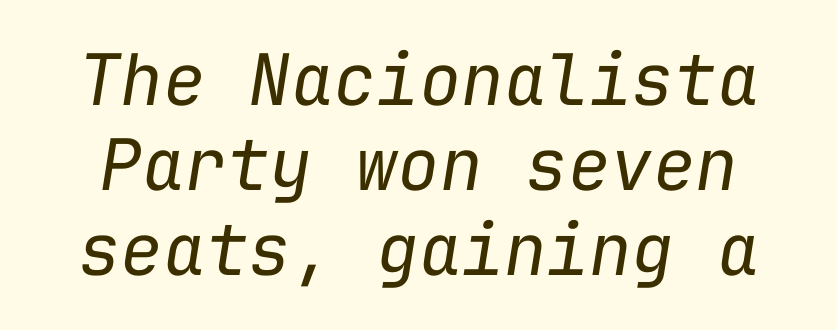
{"italic": "yes", "lean": "right", "slant_degrees": 9, "bold": "no", "weight": "regular", "width": "normal", "stroke_contrast": "low", "x_height": "medium", "monospaced": "yes", "underline": "no", "line_spacing_ratio": 1.2, "letter_spacing": "normal", "letter_spacing_em": 0.0, "glyph_px": 71}
